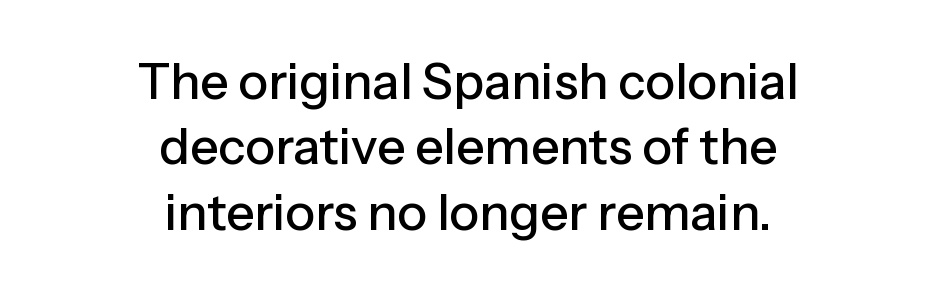
{"serif": "no", "italic": "no", "width": "normal", "stroke_contrast": "low", "x_height": "medium", "monospaced": "no", "underline": "no", "align": "center", "line_spacing": "normal", "line_spacing_ratio": 1.31, "letter_spacing": "normal", "letter_spacing_em": 0.0, "glyph_px": 50}
